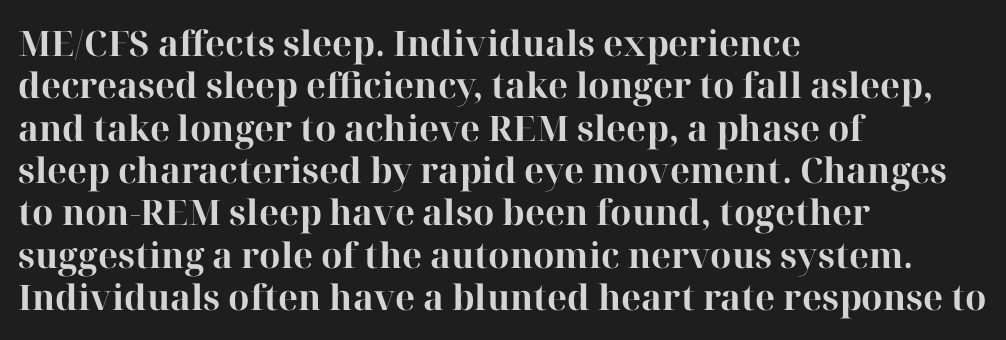
{"serif": "yes", "italic": "no", "bold": "yes", "weight": "bold", "width": "normal", "stroke_contrast": "high", "x_height": "medium", "monospaced": "no", "underline": "no", "align": "left", "line_spacing_ratio": 1.21, "letter_spacing": "normal", "letter_spacing_em": 0.0, "glyph_px": 35}
